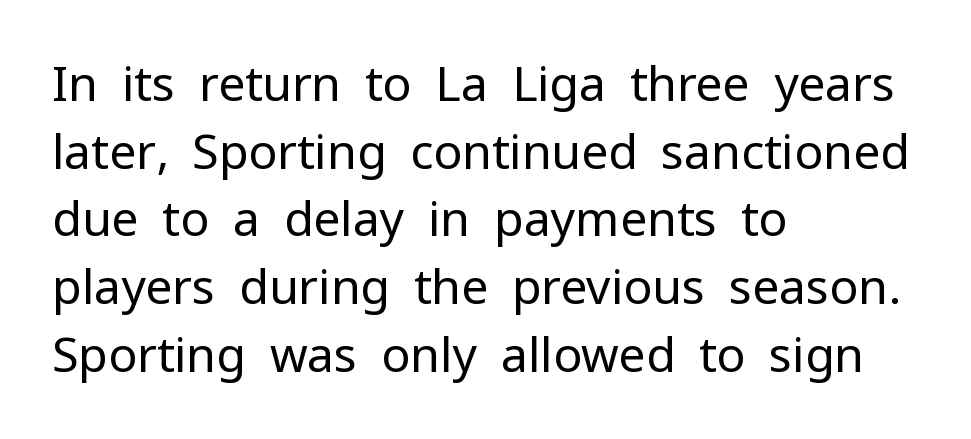
Where is the straight margin? On the left. Students, observe: this is what conventionally led text looks like. Unlike italic type, these characters show no tilt at all. Stroke mass is kept to a normal reading level or below.
